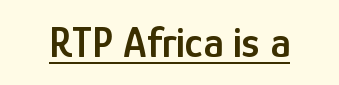
The image shows 43 px semibold, condensed sans-serif type, upright; set normal letter spacing, underlined; low stroke contrast and a medium x-height.
